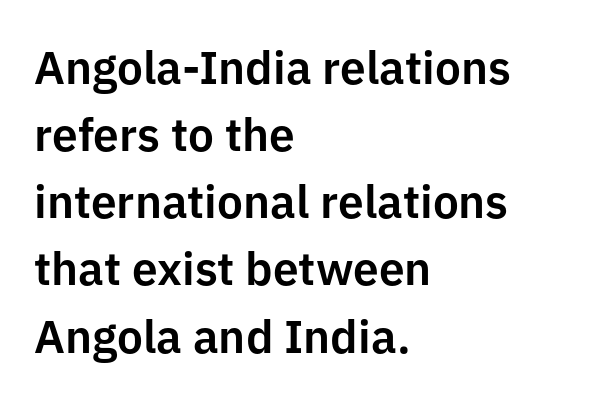
The image shows 46 px sans-serif type, upright; set left-aligned, normal line spacing (1.46x), normal letter spacing, not underlined; low stroke contrast and a medium x-height.
